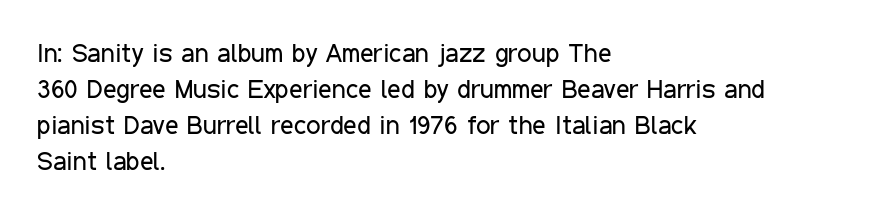
Q: Is the text bold? A: No.
Q: Is the text italic (slanted)? A: No, it is upright.
Q: Is the text underlined? A: No.
Q: How is the paragraph aligned? A: Left-aligned.
Q: Is the spacing between letters normal or unusually wide? A: Normal.
Q: Is the spacing between lines tight, normal or loose? A: Normal.
